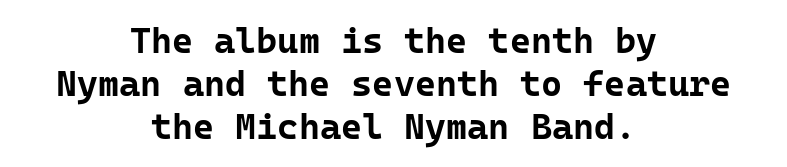
Q: Is the text bold? A: Yes.
Q: Is the text italic (slanted)? A: No, it is upright.
Q: Is the typeface a serif or a sans-serif typeface? A: Sans-serif.
Q: Is the text underlined? A: No.
Q: How is the paragraph aligned? A: Centered.
Q: Is the spacing between letters normal or unusually wide? A: Normal.
Q: Width (condensed, normal, or wide)? A: Normal.
Q: Stroke contrast? A: Low.
Q: x-height? A: Medium.
Q: Monospaced? A: Yes.
